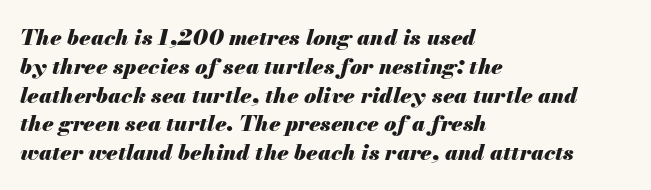
{"italic": "yes", "lean": "right", "slant_degrees": 13, "bold": "yes", "underline": "no", "align": "left", "line_spacing": "normal", "line_spacing_ratio": 1.31, "letter_spacing": "normal", "letter_spacing_em": 0.0, "glyph_px": 22}
